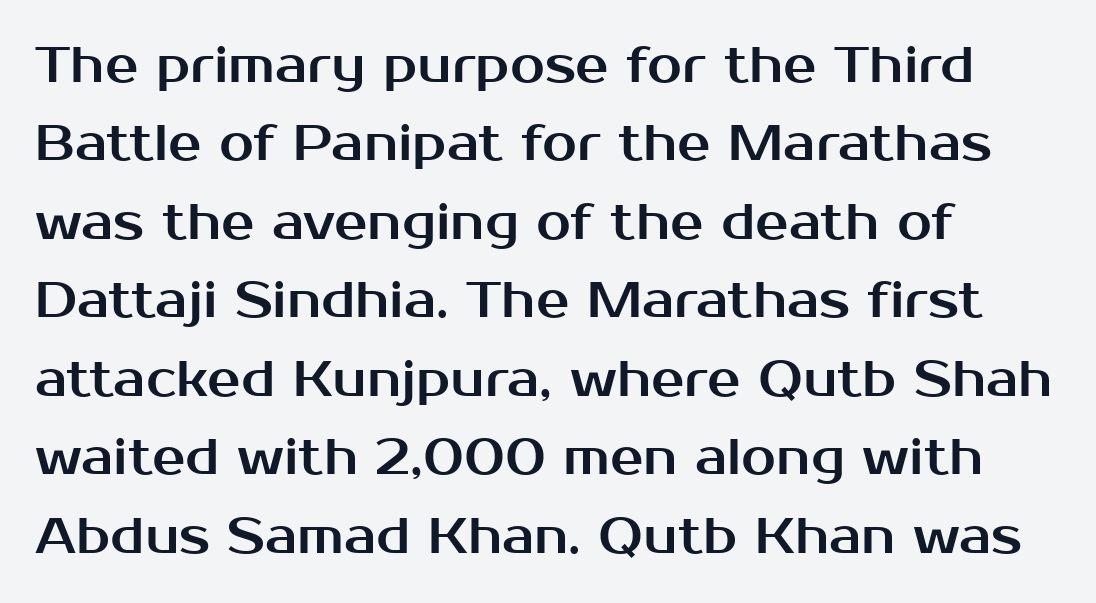
The image shows 50 px sans-serif type, upright; set left-aligned, normal line spacing (1.57x), normal letter spacing, not underlined; medium stroke contrast and a medium x-height.
